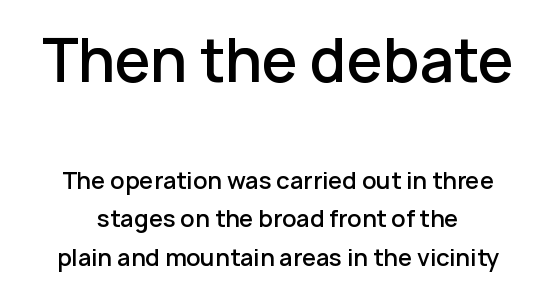
{"serif": "no", "italic": "no", "bold": "semi", "weight": "semibold", "width": "normal", "stroke_contrast": "low", "x_height": "medium", "monospaced": "no", "underline": "no", "align": "center", "line_spacing": "normal", "line_spacing_ratio": 1.68, "letter_spacing": "normal", "letter_spacing_em": 0.0, "larger_block": "first", "size_ratio": 2.52, "glyph_px": 58}
